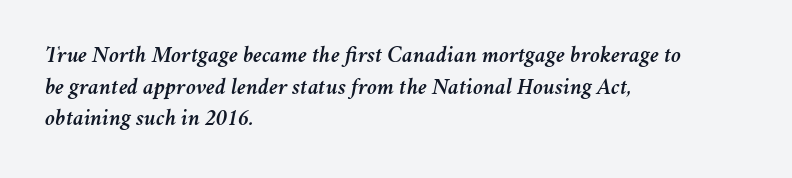
The image shows 23 px text type, italic (leaning right); set left-aligned, normal line spacing (1.37x), normal letter spacing, not underlined.
